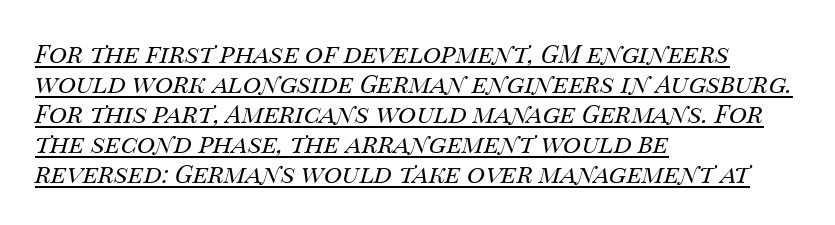
{"italic": "yes", "lean": "right", "slant_degrees": 14, "bold": "no", "underline": "yes", "align": "left", "line_spacing_ratio": 1.2, "letter_spacing": "normal", "letter_spacing_em": 0.0, "glyph_px": 25}
